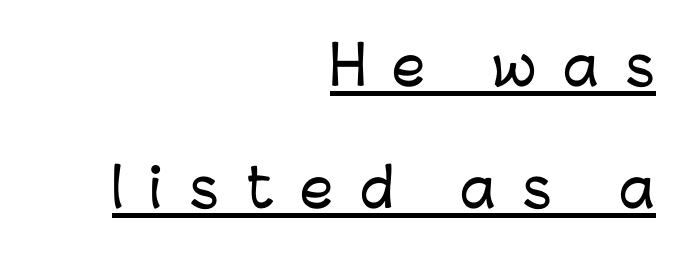
The image shows 53 px sans-serif type, upright; set right-aligned, loose line spacing (2.31x), unusually wide letter spacing (+0.5 em), underlined; low stroke contrast and a medium x-height.
